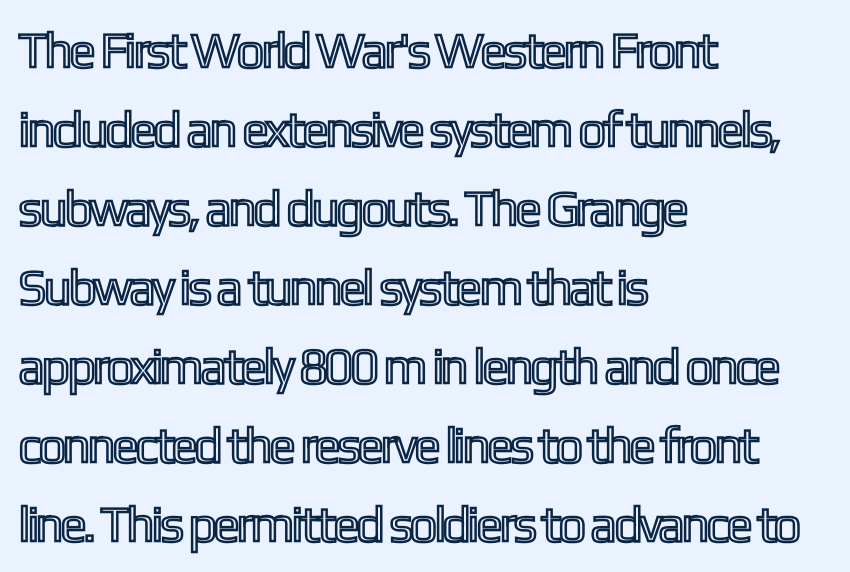
The image shows 50 px condensed type, upright; set left-aligned, normal line spacing (1.58x), normal letter spacing, not underlined; a medium x-height.
